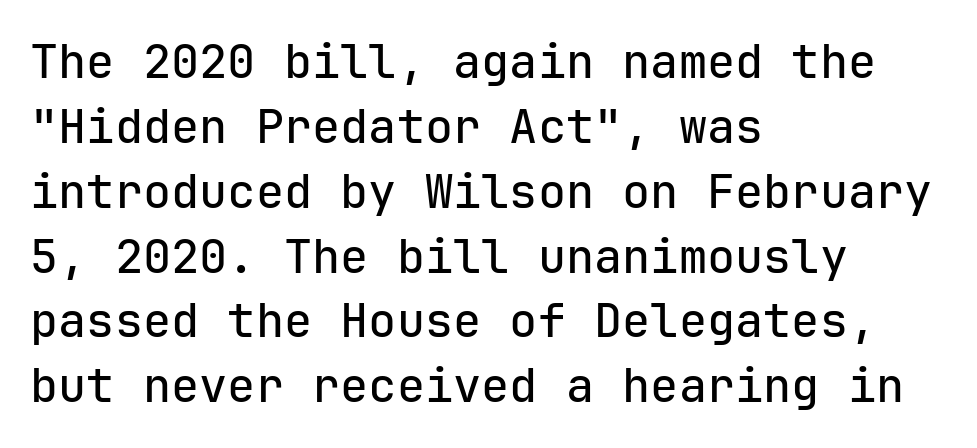
Q: Is the text italic (slanted)? A: No, it is upright.
Q: Is the typeface a serif or a sans-serif typeface? A: Sans-serif.
Q: Is the text underlined? A: No.
Q: How is the paragraph aligned? A: Left-aligned.
Q: Is the spacing between letters normal or unusually wide? A: Normal.
Q: Is the spacing between lines tight, normal or loose? A: Normal.
Q: Width (condensed, normal, or wide)? A: Normal.
Q: Stroke contrast? A: Low.
Q: x-height? A: Medium.
Q: Monospaced? A: Yes.
